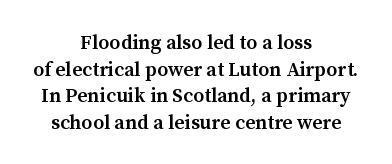
{"italic": "no", "bold": "semi", "underline": "no", "align": "center", "line_spacing": "normal", "line_spacing_ratio": 1.33, "letter_spacing": "normal", "letter_spacing_em": 0.0, "glyph_px": 20}
